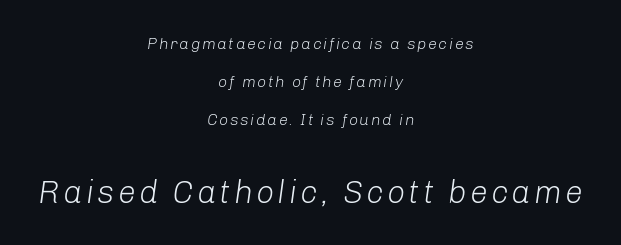
The image shows 32 px light type, italic (leaning right); set centered, loose line spacing (2.37x), not underlined; the second (bottom) block is 2.0x larger; low stroke contrast and a medium x-height.
